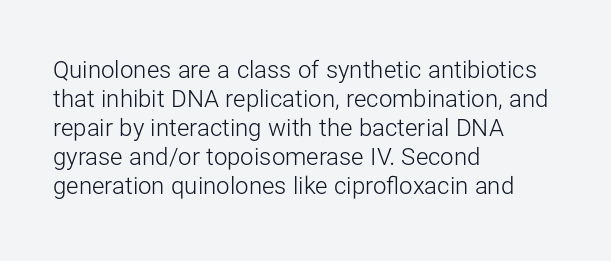
Q: Is the text bold? A: No.
Q: Is the text italic (slanted)? A: No, it is upright.
Q: Is the text underlined? A: No.
Q: How is the paragraph aligned? A: Left-aligned.
Q: Is the spacing between letters normal or unusually wide? A: Normal.
